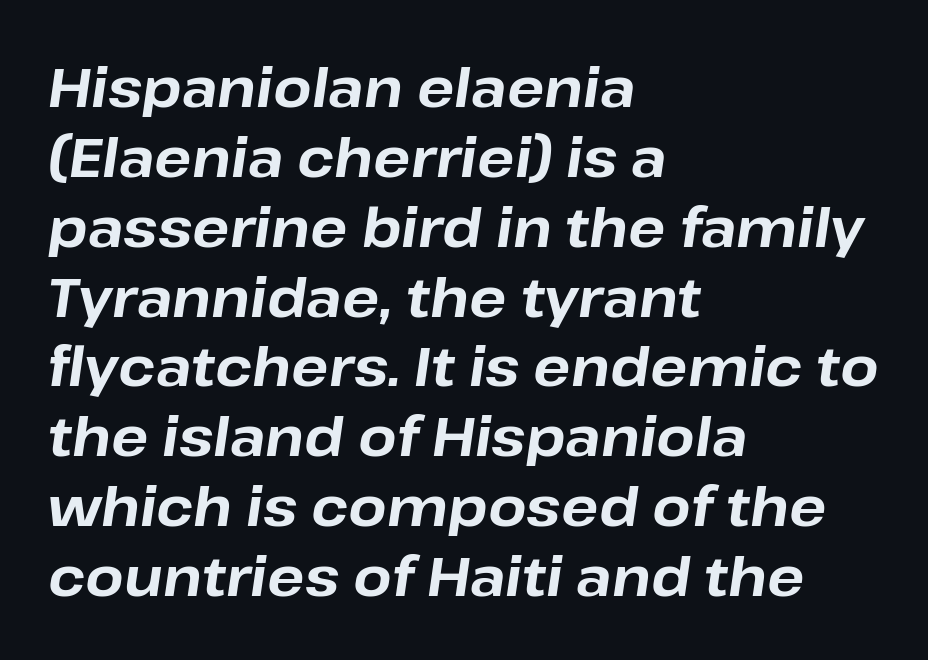
Q: Is the text bold? A: Yes.
Q: Is the text italic (slanted)? A: Yes, it leans right by about 8 degrees.
Q: Is the text underlined? A: No.
Q: How is the paragraph aligned? A: Left-aligned.
Q: Is the spacing between letters normal or unusually wide? A: Normal.
Q: Is the spacing between lines tight, normal or loose? A: Normal.
Q: Width (condensed, normal, or wide)? A: Normal.
Q: Stroke contrast? A: Low.
Q: x-height? A: Medium.
Q: Monospaced? A: No.
